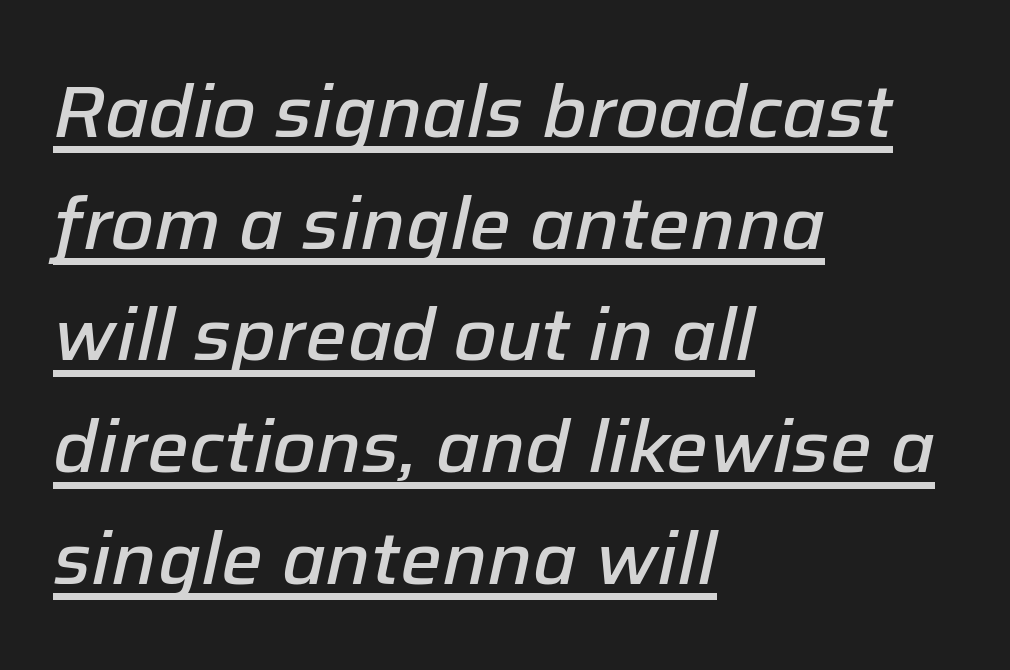
Quick note: underline on. Tall strokes in this sample are angled rather than plumb. The typesetter chose a ragged-right arrangement here. This sample keeps an unexceptional amount of space between lines. This sample has the flowing, uneven cadence of proportional lettering.
